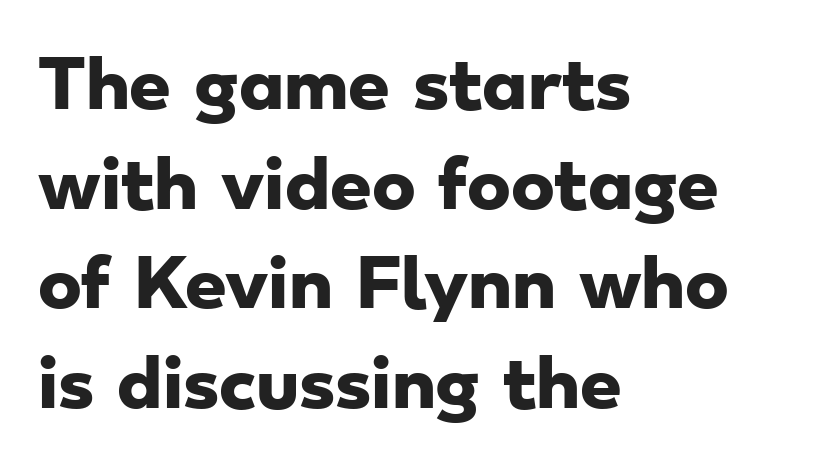
{"serif": "no", "bold": "yes", "weight": "heavy", "width": "wide", "stroke_contrast": "low", "x_height": "small", "monospaced": "no", "underline": "no", "align": "left", "line_spacing": "normal", "line_spacing_ratio": 1.51, "letter_spacing": "normal", "letter_spacing_em": 0.0, "glyph_px": 66}
